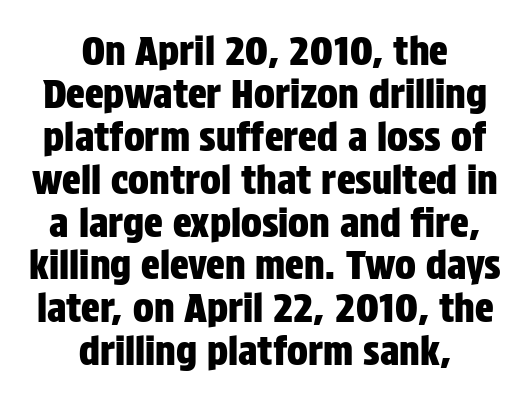
Q: Is the text italic (slanted)? A: No, it is upright.
Q: Is the typeface a serif or a sans-serif typeface? A: Sans-serif.
Q: Is the text underlined? A: No.
Q: How is the paragraph aligned? A: Centered.
Q: Is the spacing between letters normal or unusually wide? A: Normal.
Q: Is the spacing between lines tight, normal or loose? A: Tight.
Q: Width (condensed, normal, or wide)? A: Condensed.
Q: Stroke contrast? A: Low.
Q: x-height? A: Large.
Q: Monospaced? A: No.
